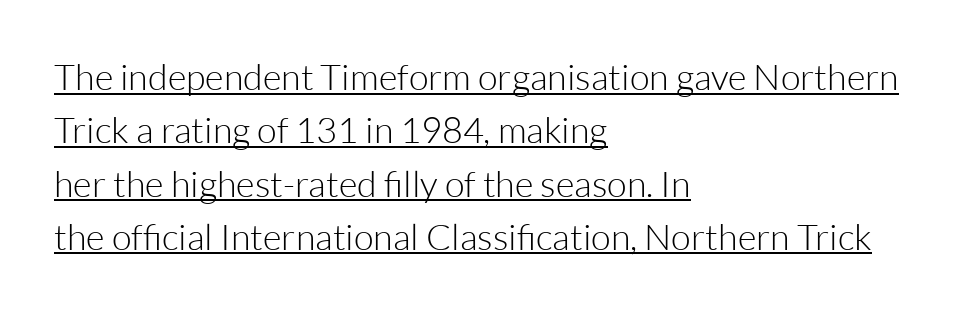
{"serif": "no", "italic": "no", "bold": "no", "weight": "light", "width": "normal", "stroke_contrast": "low", "x_height": "medium", "monospaced": "no", "underline": "yes", "align": "left", "line_spacing": "normal", "line_spacing_ratio": 1.48, "letter_spacing": "normal", "letter_spacing_em": 0.0, "glyph_px": 36}
